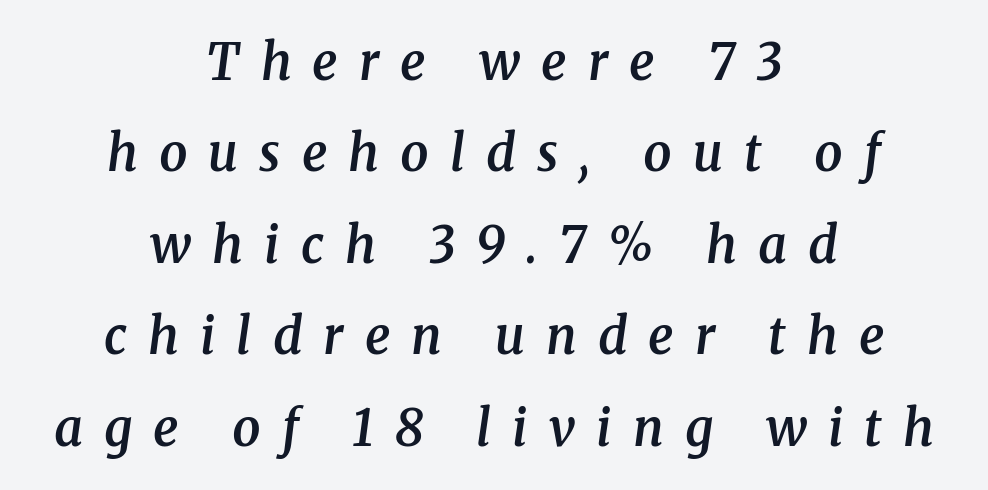
A clean baseline with only descenders dipping below it. Here the glyphs are tracked loosely, breaking word shapes into spaced letters. Slightly chunky letters — semibold, I'd say, not full bold. Looking at the ascenders, they clearly lean.
